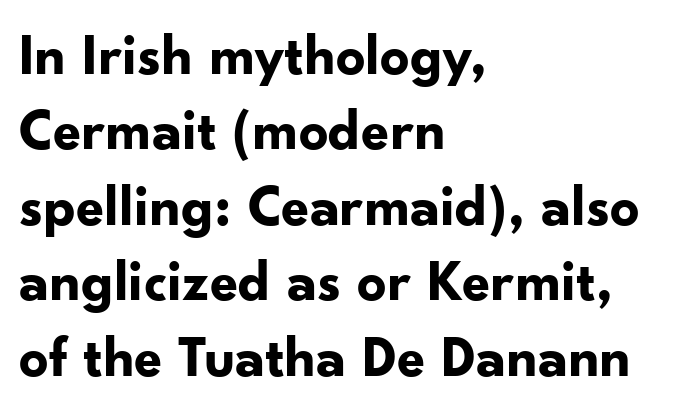
{"serif": "no", "italic": "no", "bold": "yes", "weight": "bold", "width": "normal", "stroke_contrast": "low", "x_height": "small", "monospaced": "no", "underline": "no", "align": "left", "line_spacing": "normal", "line_spacing_ratio": 1.3, "letter_spacing": "normal", "letter_spacing_em": 0.0, "glyph_px": 58}
